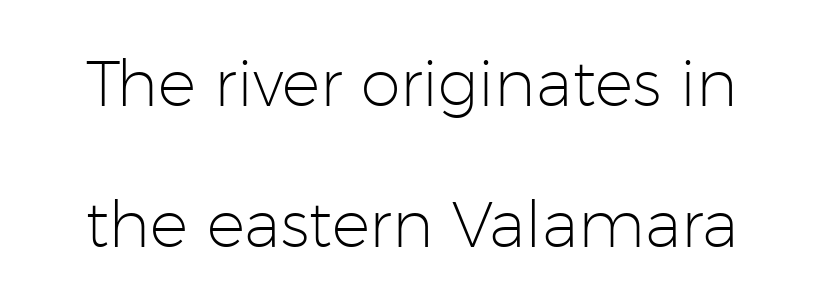
Q: Is the text bold? A: No.
Q: Is the text italic (slanted)? A: No, it is upright.
Q: Is the typeface a serif or a sans-serif typeface? A: Sans-serif.
Q: Is the text underlined? A: No.
Q: Is the spacing between letters normal or unusually wide? A: Normal.
Q: Is the spacing between lines tight, normal or loose? A: Loose.
Q: Width (condensed, normal, or wide)? A: Normal.
Q: Stroke contrast? A: Low.
Q: x-height? A: Medium.
Q: Monospaced? A: No.
